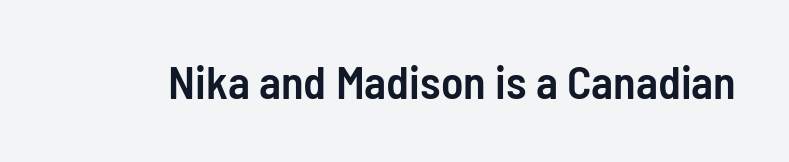
Q: Is the text bold? A: Semi-bold.
Q: Is the text italic (slanted)? A: No, it is upright.
Q: Is the typeface a serif or a sans-serif typeface? A: Sans-serif.
Q: Is the text underlined? A: No.
Q: Is the spacing between letters normal or unusually wide? A: Normal.
Q: Width (condensed, normal, or wide)? A: Condensed.
Q: Stroke contrast? A: Low.
Q: x-height? A: Medium.
Q: Monospaced? A: No.
